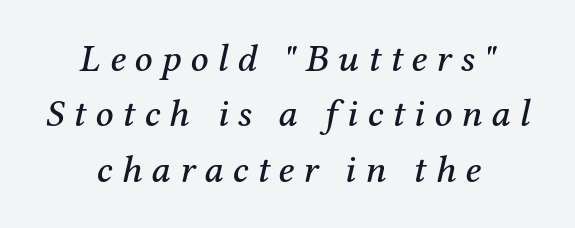
The image shows 39 px serif type, italic (leaning right); set centered, normal line spacing (1.42x), unusually wide letter spacing (+0.23 em), not underlined; medium stroke contrast and a medium x-height.
